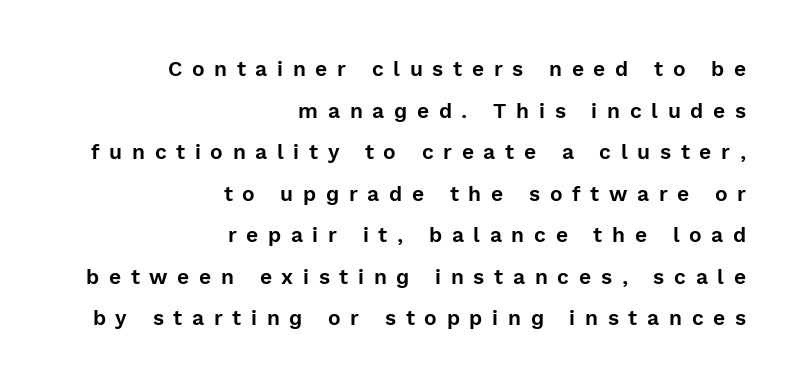
This sample uses expanded letter spacing, leaving extra air between glyphs. The rag falls on the left side of this text block. The lines are spread far apart with generous leading. Nope, not italic — everything's standing straight.
